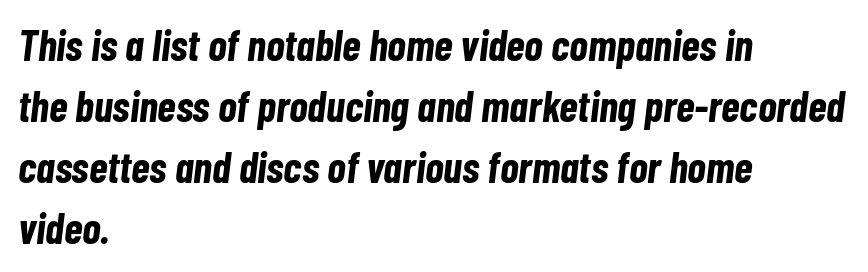
A full-strength bold gives these letters their thick strokes. The letters sit at their default tracking, neither squeezed nor spread. Students, observe: this is what conventionally led text looks like. Plain, unruled lines of type. Designer's note — italics engaged. Looks like regular typesetting: each glyph gets only the width it needs.
